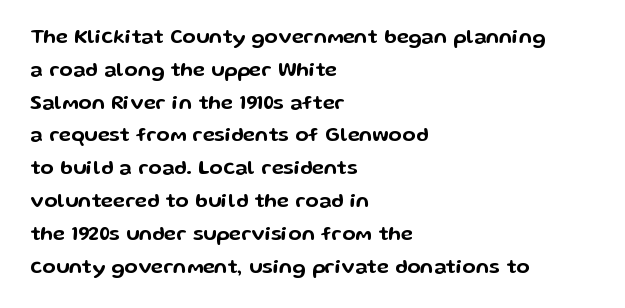
If you drew a line through each stem, it would be perfectly vertical. Notice how descenders clear the ascenders below comfortably — that's standard leading. Short and long lines alike share a common starting point at left. Tracking here is standard; glyphs follow each other at the usual distance. Nobody drew a line under any word here.
